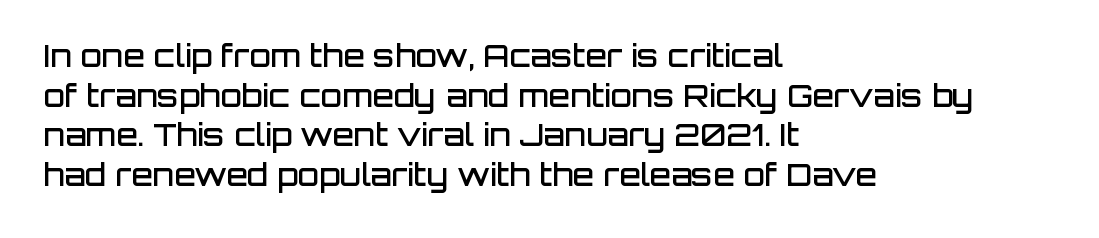
Note: no serifs on the glyphs. Character widths vary here, with narrow letters taking less room than wide ones. Underlining? Definitely not there. The glyphs have the mass of a demibold cut, below bold. The line texture is even and compact thanks to regular tracking.
